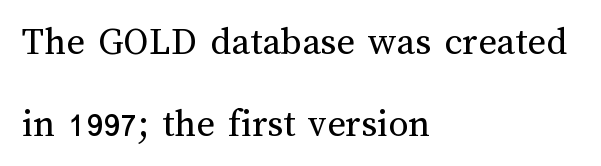
One-word summary of the alignment: left. The weight tops out at a normal text grade. The space beneath each line is pristine and unruled. The letters sit at their default tracking, neither squeezed nor spread.
